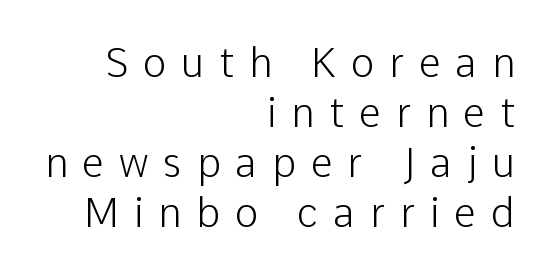
Descender tails drop into unmarked territory. This is sans-serif lettering, the kind often seen on screens and signage. Ascenders rise straight up at ninety degrees. Between one letter and the next there's a generous, obvious gap.
